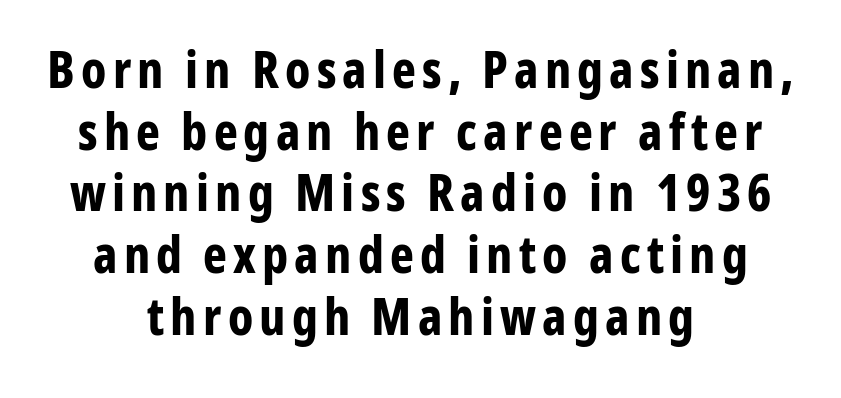
To sum up the face: it is a sans, with no serifs. Pretty heavy lettering here — definitely bold. Every row of glyphs is offset so its center matches the block's center. It's the straight-up-and-down kind of type. Lines of text with bare space underneath. Varying glyph widths throughout — classic text-font behaviour.
